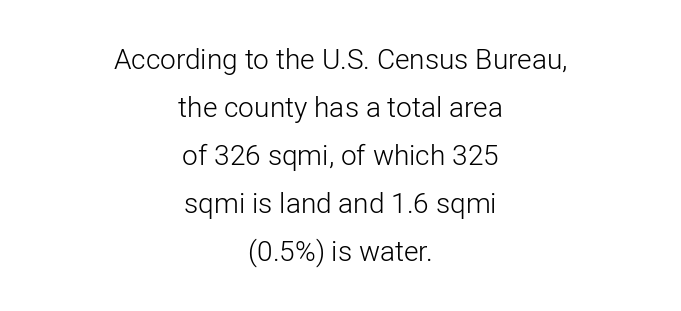
The image shows 28 px light sans-serif type, upright; set centered, line spacing 1.71x, normal letter spacing, not underlined; low stroke contrast and a medium x-height.
